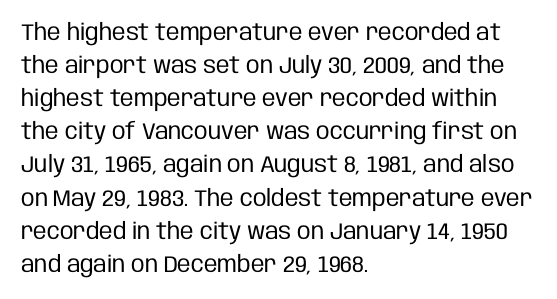
The image shows 23 px text type, upright; set left-aligned, normal line spacing (1.44x), normal letter spacing, not underlined.
